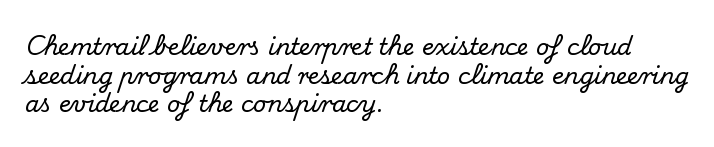
{"underline": "no", "align": "left", "line_spacing": "normal", "line_spacing_ratio": 1.25, "letter_spacing": "normal", "letter_spacing_em": 0.0, "glyph_px": 23}
